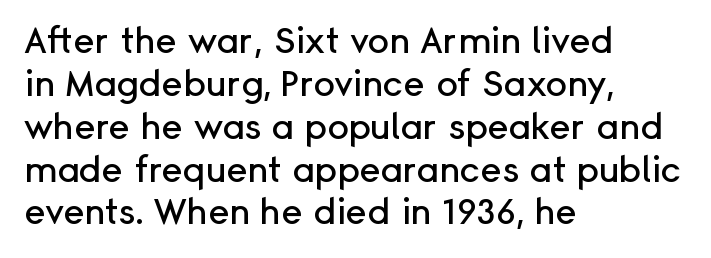
{"serif": "no", "italic": "no", "width": "normal", "stroke_contrast": "low", "x_height": "medium", "monospaced": "no", "underline": "no", "align": "left", "line_spacing_ratio": 1.19, "letter_spacing": "normal", "letter_spacing_em": 0.0, "glyph_px": 36}
